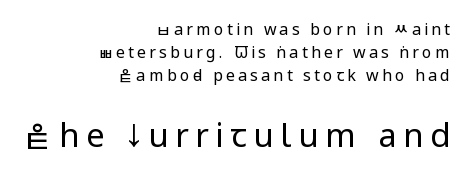
Decoration check: the copy has no underline. Proportional: the letters do not fall into vertical columns. This layout puts the modest block above and the oversized block below. You could only call the tracking loose — the letters float apart. Regarding leading, the lines here are spaced in the standard way. Serif or sans? Sans — the stroke terminals are bare.
